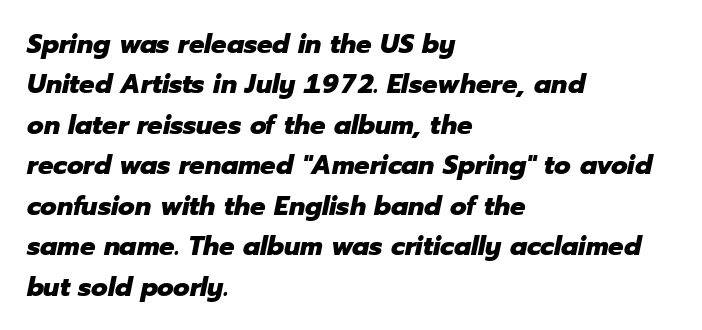
Q: Is the text bold? A: Yes.
Q: Is the text italic (slanted)? A: Yes, it leans right by about 12 degrees.
Q: Is the text underlined? A: No.
Q: How is the paragraph aligned? A: Left-aligned.
Q: Is the spacing between letters normal or unusually wide? A: Normal.
Q: Is the spacing between lines tight, normal or loose? A: Normal.
